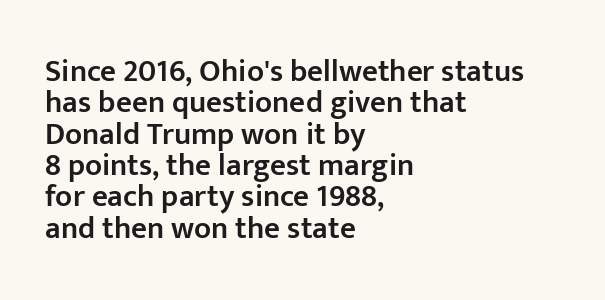
Q: Is the text bold? A: Semi-bold.
Q: Is the text italic (slanted)? A: No, it is upright.
Q: Is the typeface a serif or a sans-serif typeface? A: Sans-serif.
Q: Is the text underlined? A: No.
Q: How is the paragraph aligned? A: Left-aligned.
Q: Is the spacing between letters normal or unusually wide? A: Normal.
Q: Is the spacing between lines tight, normal or loose? A: Tight.
Q: Width (condensed, normal, or wide)? A: Normal.
Q: Stroke contrast? A: Low.
Q: x-height? A: Medium.
Q: Monospaced? A: No.
